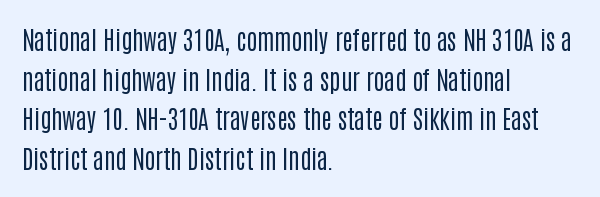
No italicization has been applied; the sample stays upright. Which margin do the lines hug? The left one — the right edge is uneven. Interline gaps are of average width in this sample. Descender tails drop into unmarked territory.
